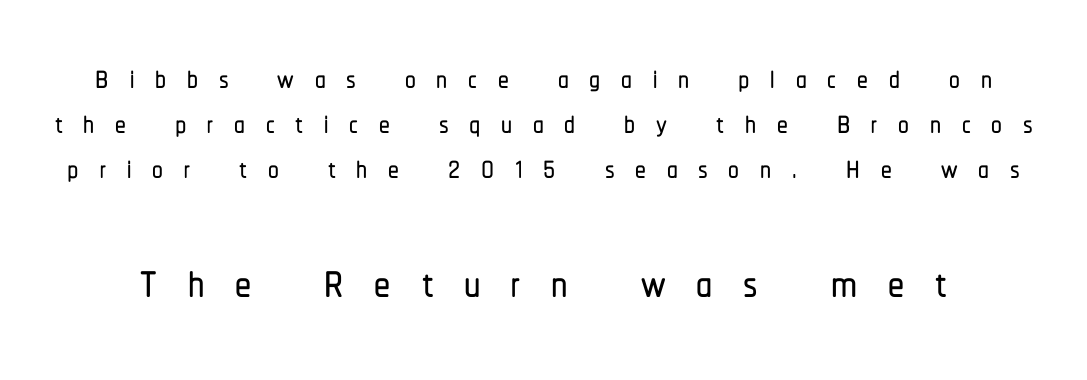
Q: Is the text italic (slanted)? A: No, it is upright.
Q: Is the typeface a serif or a sans-serif typeface? A: Sans-serif.
Q: Is the text underlined? A: No.
Q: Is the spacing between letters normal or unusually wide? A: Unusually wide.
Q: Is the spacing between lines tight, normal or loose? A: Tight.
Q: Which block of text is set in a larger size, the first (top) or the second (bottom)? A: The second (bottom) one.
Q: Width (condensed, normal, or wide)? A: Condensed.
Q: Stroke contrast? A: Low.
Q: x-height? A: Medium.
Q: Monospaced? A: No.
